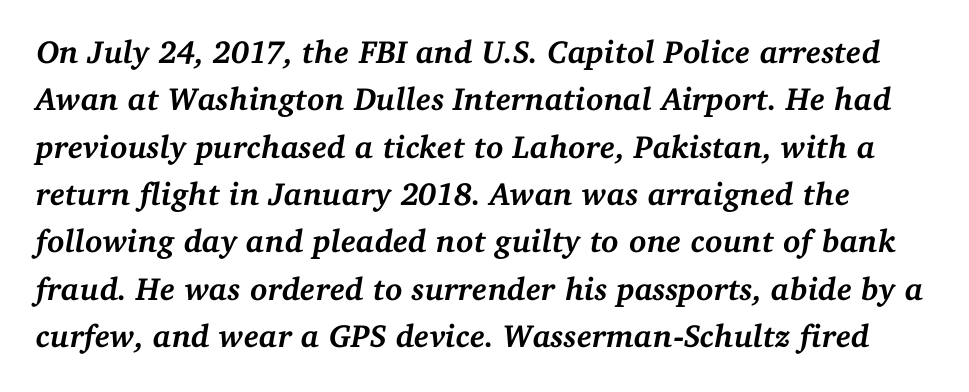
The image shows 32 px semibold serif type, italic (leaning right); set normal line spacing (1.48x), normal letter spacing, not underlined; medium stroke contrast and a medium x-height.
